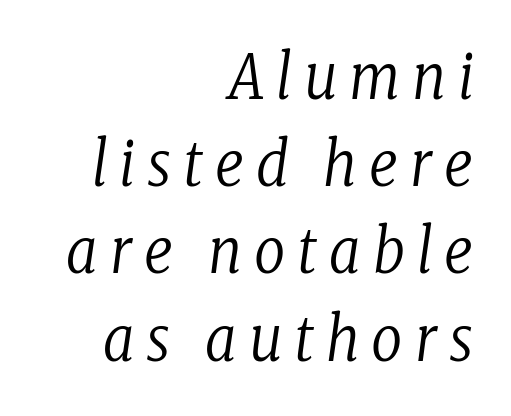
This sample has the flowing, uneven cadence of proportional lettering. Does the type have serifs? Yes, each stem ends in a small foot. Decoration check: the copy has no underline. Is the stroke heavy? The answer is a plain regular-or-lighter.
